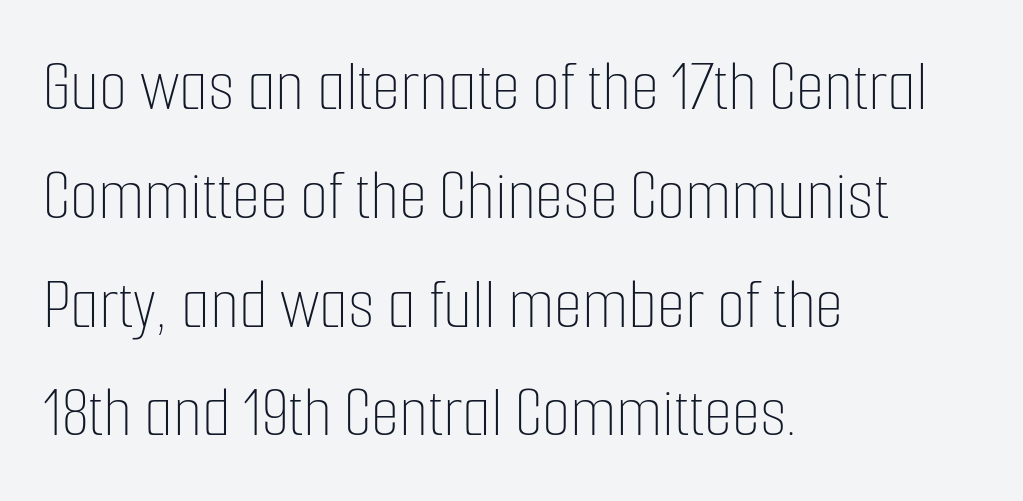
Q: Is the text bold? A: No.
Q: Is the text italic (slanted)? A: No, it is upright.
Q: Is the text underlined? A: No.
Q: How is the paragraph aligned? A: Left-aligned.
Q: Is the spacing between letters normal or unusually wide? A: Normal.
Q: Is the spacing between lines tight, normal or loose? A: Normal.
Q: Width (condensed, normal, or wide)? A: Condensed.
Q: Stroke contrast? A: Low.
Q: x-height? A: Medium.
Q: Monospaced? A: No.
